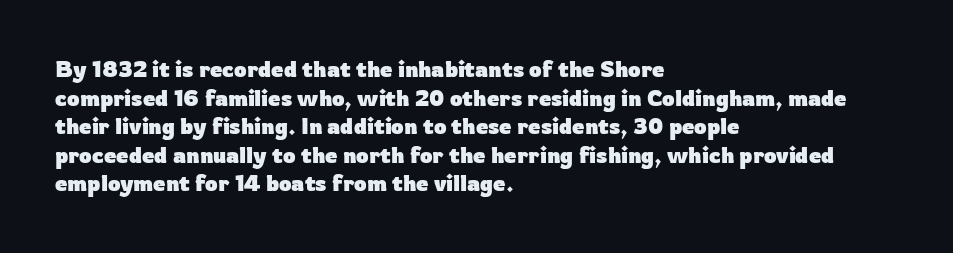
The image shows 22 px bold type, upright; set left-aligned, normal line spacing (1.3x), normal letter spacing, not underlined.
